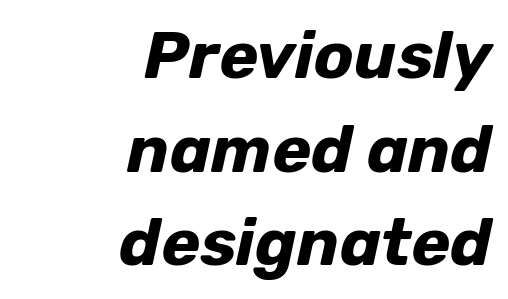
{"italic": "yes", "lean": "right", "slant_degrees": 12, "bold": "yes", "weight": "bold", "width": "normal", "stroke_contrast": "low", "x_height": "medium", "monospaced": "no", "underline": "no", "align": "right", "line_spacing": "normal", "line_spacing_ratio": 1.42, "letter_spacing": "normal", "letter_spacing_em": 0.0, "glyph_px": 66}
